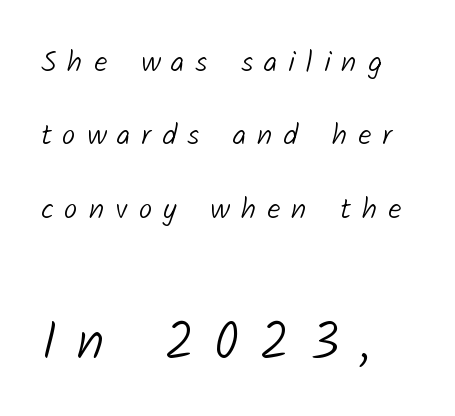
The image shows 53 px light sans-serif type; set left-aligned, loose line spacing (2.45x), unusually wide letter spacing (+0.36 em), not underlined; the second (bottom) block is 1.77x larger; low stroke contrast and a medium x-height.
